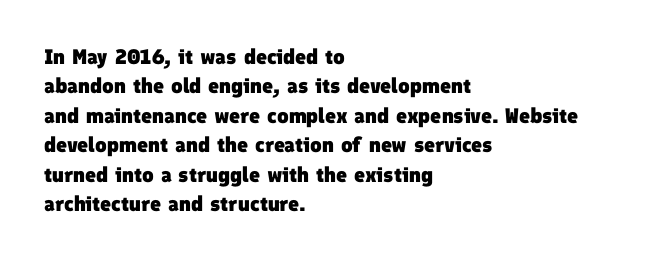
{"bold": "yes", "underline": "no", "align": "left", "line_spacing": "normal", "line_spacing_ratio": 1.4, "letter_spacing": "normal", "letter_spacing_em": 0.0, "glyph_px": 21}
